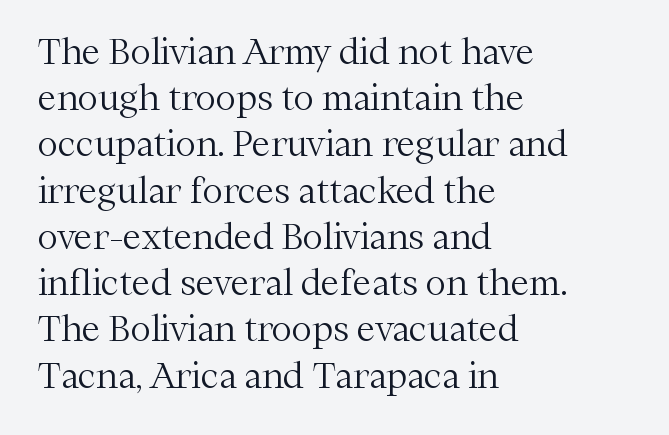
Q: Is the text bold? A: No.
Q: Is the text italic (slanted)? A: No, it is upright.
Q: Is the typeface a serif or a sans-serif typeface? A: Serif.
Q: Is the text underlined? A: No.
Q: How is the paragraph aligned? A: Left-aligned.
Q: Is the spacing between letters normal or unusually wide? A: Normal.
Q: Is the spacing between lines tight, normal or loose? A: Normal.
Q: Width (condensed, normal, or wide)? A: Normal.
Q: Stroke contrast? A: Medium.
Q: x-height? A: Medium.
Q: Monospaced? A: No.
